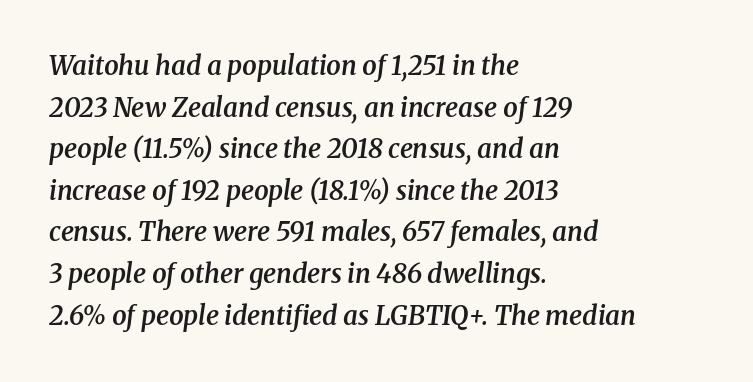
These lines stack with their left ends in a neat column. Stroke thickness is moderately raised; the sample reads as semibold. Each row of text sits above clean, open space. The whole block is typeset with a tilt. Between one letter and the next there's only the usual sliver of space.
